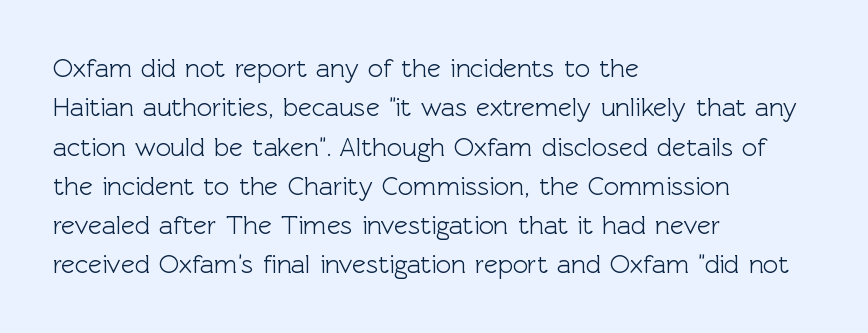
{"italic": "no", "underline": "no", "align": "left", "line_spacing": "normal", "line_spacing_ratio": 1.51, "letter_spacing": "normal", "letter_spacing_em": 0.0, "glyph_px": 26}
